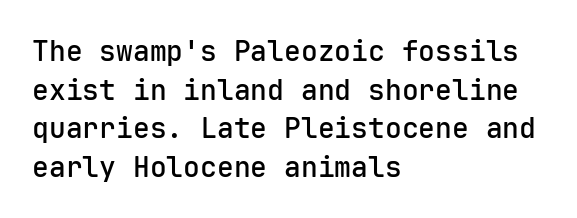
In terms of posture, this sample is upright. Leading: standard. Reading down the block, your eye returns to a fixed left position each line. Decoration check: the copy has no underline. Each word holds together tightly as a unit, with standard inter-letter gaps.
